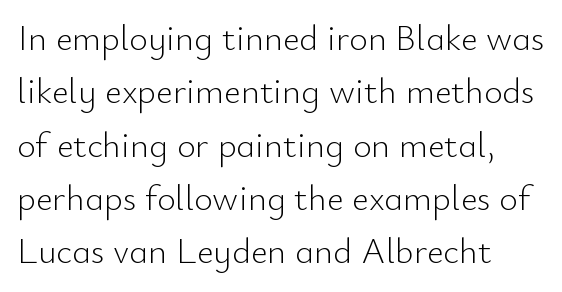
The image shows 36 px light sans-serif type, upright; set left-aligned, normal line spacing (1.48x), normal letter spacing, not underlined; low stroke contrast and a small x-height.
